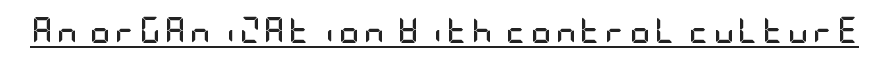
The font's upright variant was chosen for this text. Heavy-handed strokes throughout: this text is bold. Each line of the rendering has a horizontal stroke beneath the glyphs.
